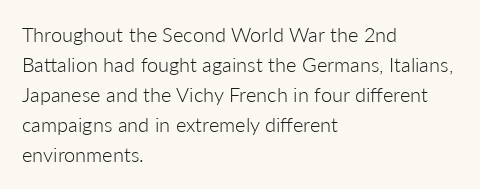
{"italic": "no", "bold": "no", "underline": "no", "align": "left", "line_spacing": "normal", "line_spacing_ratio": 1.5, "letter_spacing": "normal", "letter_spacing_em": 0.0, "glyph_px": 20}
